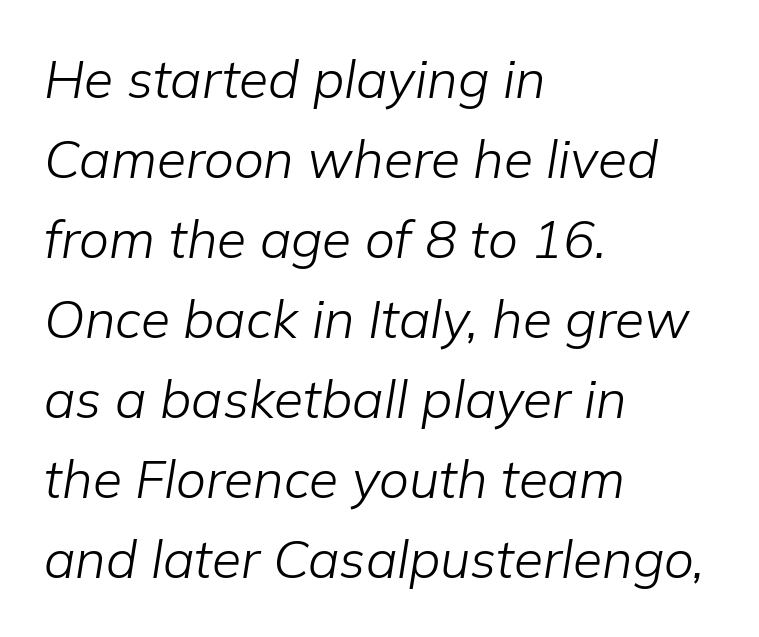
{"italic": "yes", "lean": "right", "slant_degrees": 9, "bold": "no", "weight": "light", "width": "normal", "stroke_contrast": "low", "x_height": "medium", "monospaced": "no", "underline": "no", "align": "left", "line_spacing": "normal", "line_spacing_ratio": 1.51, "letter_spacing": "normal", "letter_spacing_em": 0.0, "glyph_px": 53}
